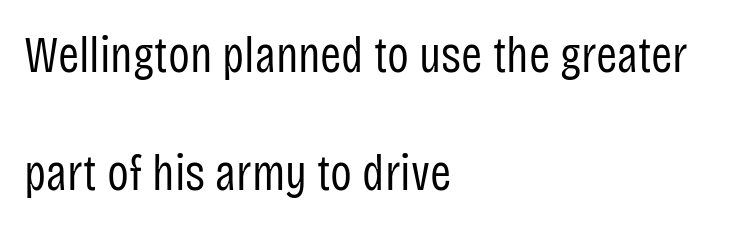
The image shows 51 px regular-weight, condensed sans-serif type, upright; set left-aligned, loose line spacing (2.31x), normal letter spacing, not underlined; low stroke contrast and a large x-height.
